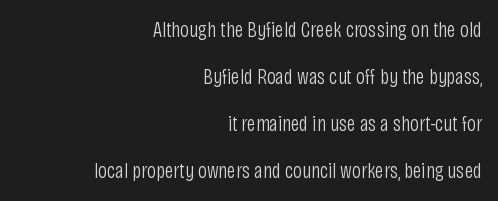
Q: Is the text bold? A: No.
Q: Is the text italic (slanted)? A: No, it is upright.
Q: Is the text underlined? A: No.
Q: How is the paragraph aligned? A: Right-aligned.
Q: Is the spacing between letters normal or unusually wide? A: Normal.
Q: Is the spacing between lines tight, normal or loose? A: Loose.
